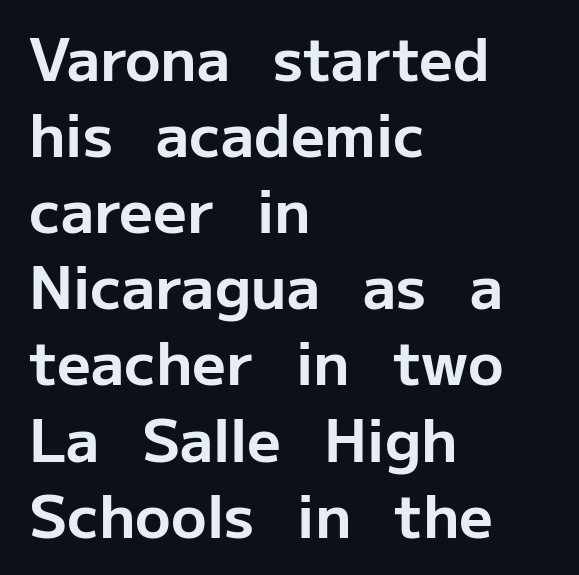
The image shows 59 px bold sans-serif type, upright; set left-aligned, normal line spacing (1.29x), normal letter spacing, not underlined; low stroke contrast and a medium x-height.
